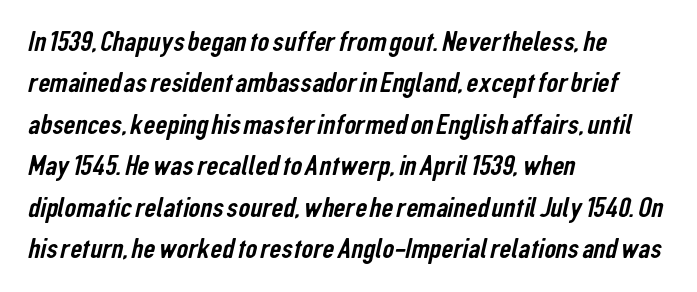
{"serif": "no", "width": "condensed", "stroke_contrast": "low", "x_height": "medium", "monospaced": "no", "underline": "no", "align": "left", "line_spacing": "normal", "line_spacing_ratio": 1.43, "letter_spacing": "normal", "letter_spacing_em": 0.0, "glyph_px": 29}
